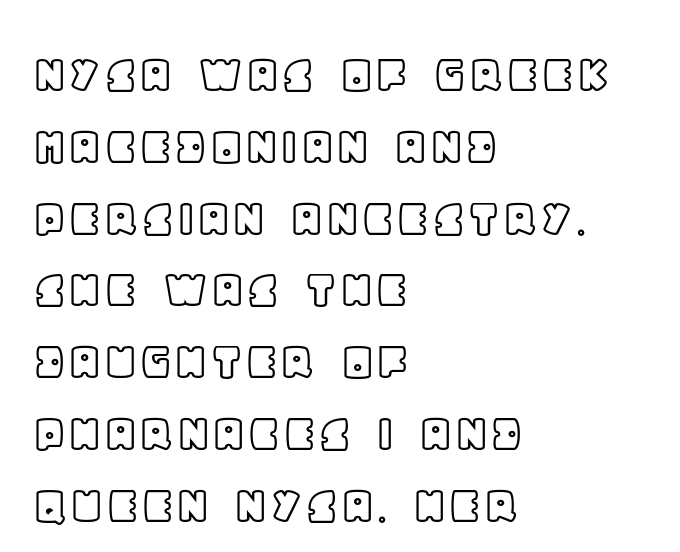
The letters stand upright; this is a roman face. This rendering features lettering with no underline. A student would call this left alignment; a typographer would say flush left, rag right. The leading is moderate, giving the passage an even texture. Each word holds together tightly as a unit, with standard inter-letter gaps.
